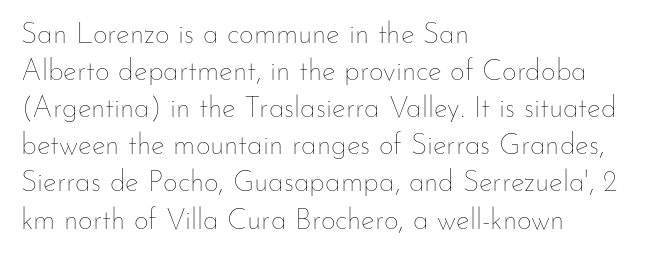
Q: Is the text bold? A: No.
Q: Is the text italic (slanted)? A: No, it is upright.
Q: Is the text underlined? A: No.
Q: How is the paragraph aligned? A: Left-aligned.
Q: Is the spacing between letters normal or unusually wide? A: Normal.
Q: Is the spacing between lines tight, normal or loose? A: Normal.
Q: Width (condensed, normal, or wide)? A: Normal.
Q: Stroke contrast? A: Low.
Q: x-height? A: Small.
Q: Monospaced? A: No.
